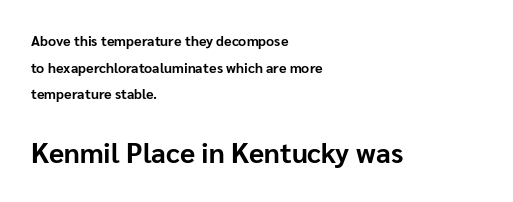
{"serif": "no", "italic": "no", "bold": "yes", "weight": "bold", "width": "normal", "stroke_contrast": "low", "x_height": "medium", "monospaced": "no", "underline": "no", "align": "left", "line_spacing": "loose", "line_spacing_ratio": 1.9, "letter_spacing": "normal", "letter_spacing_em": 0.0, "larger_block": "second", "size_ratio": 2.0, "glyph_px": 28}
